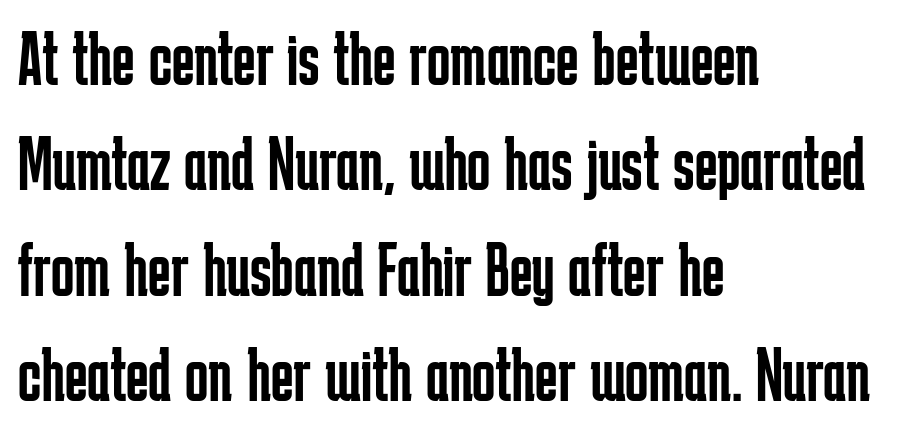
Inter-character spacing is left at the font's built-in metrics. Each stroke keeps to a modest, everyday thickness or less. The passage shown stacks its lines at a standard gap. The letters carry no serifs — their stems end cleanly without finishing strokes. The paragraph has a hard left edge and a soft right edge.
